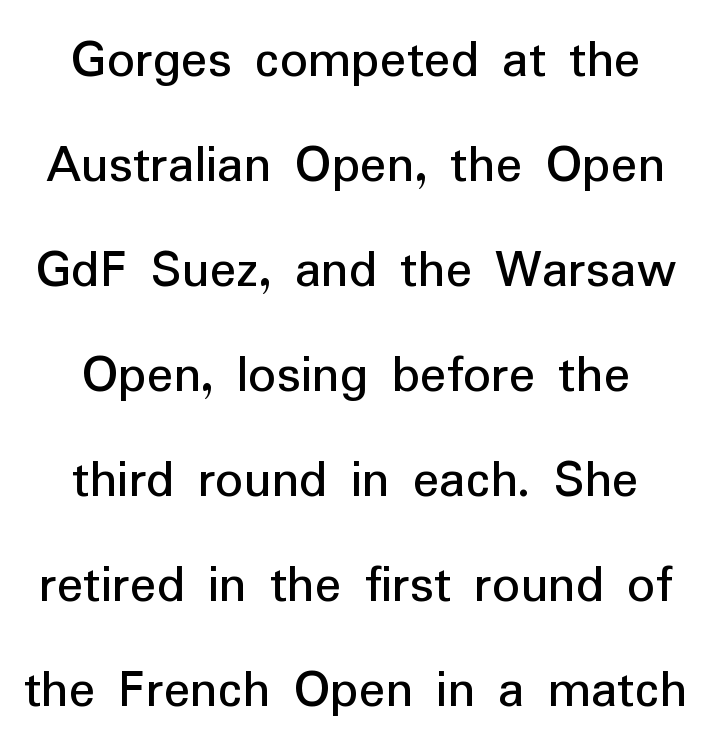
{"serif": "no", "italic": "no", "bold": "no", "weight": "regular", "width": "normal", "stroke_contrast": "low", "x_height": "medium", "monospaced": "no", "underline": "no", "align": "center", "line_spacing": "loose", "line_spacing_ratio": 1.91, "letter_spacing": "normal", "letter_spacing_em": 0.0, "glyph_px": 55}
